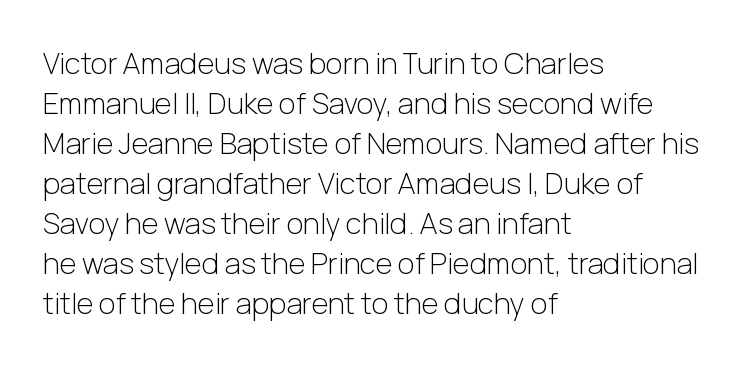
The image shows 29 px light sans-serif type, upright; set left-aligned, normal line spacing (1.38x), normal letter spacing, not underlined; low stroke contrast and a medium x-height.
